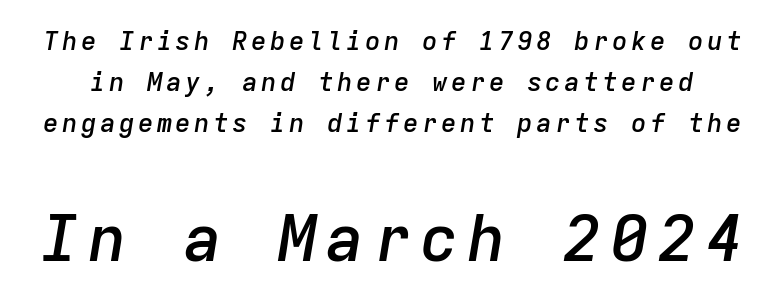
Looks like terminal output: every glyph gets an equal slot. Larger block? The one below; the one above is distinctly smaller. The glyphs look as if they've been sheared to an angle. The sample has been set in demibold, a notch under bold.
